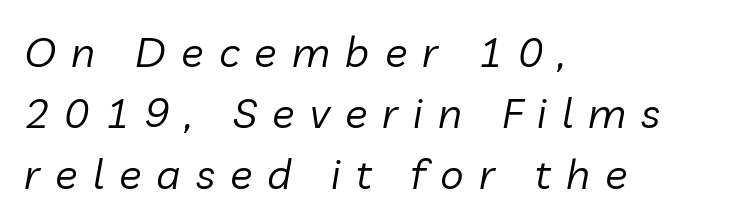
Q: Is the text bold? A: No.
Q: Is the text italic (slanted)? A: Yes, it leans right by about 10 degrees.
Q: Is the text underlined? A: No.
Q: How is the paragraph aligned? A: Left-aligned.
Q: Is the spacing between letters normal or unusually wide? A: Unusually wide.
Q: Is the spacing between lines tight, normal or loose? A: Normal.
Q: Width (condensed, normal, or wide)? A: Normal.
Q: Stroke contrast? A: Low.
Q: x-height? A: Medium.
Q: Monospaced? A: No.
